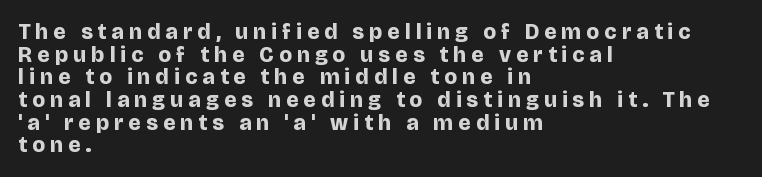
{"italic": "no", "bold": "yes", "underline": "no", "align": "left", "line_spacing": "tight", "line_spacing_ratio": 1.03, "letter_spacing": "wide", "letter_spacing_em": 0.24, "glyph_px": 22}
